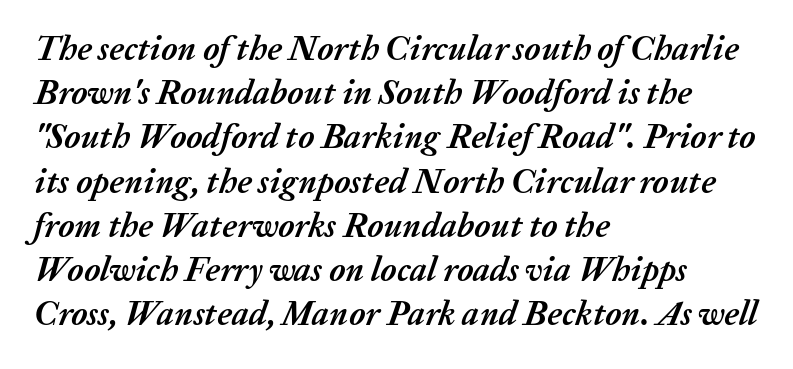
A full-strength bold gives these letters their thick strokes. Honestly, there is no underline to notice here at all. The block of text has a typical density, with ordinary space between rows. Think of a printed novel: that variable character pitch is what you see here. Layout note: lines flush left. The rendering keeps characters at their native spacing.
